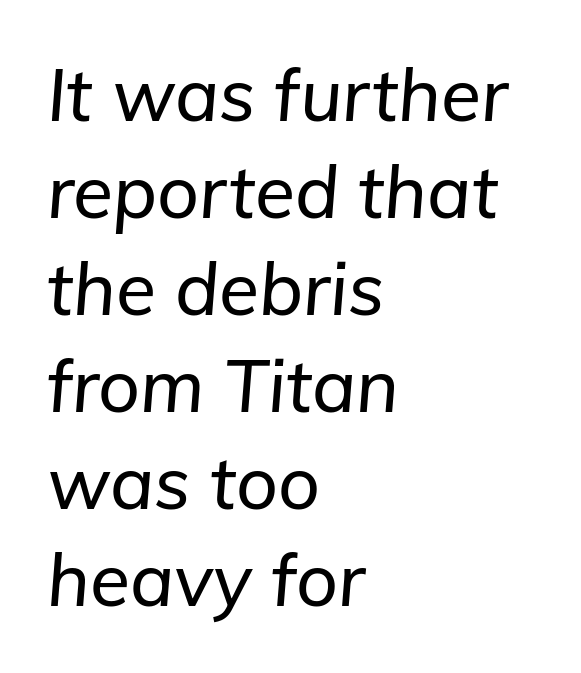
The image shows 73 px text type, italic (leaning right); set left-aligned, normal line spacing (1.33x), normal letter spacing, not underlined; low stroke contrast and a medium x-height.
